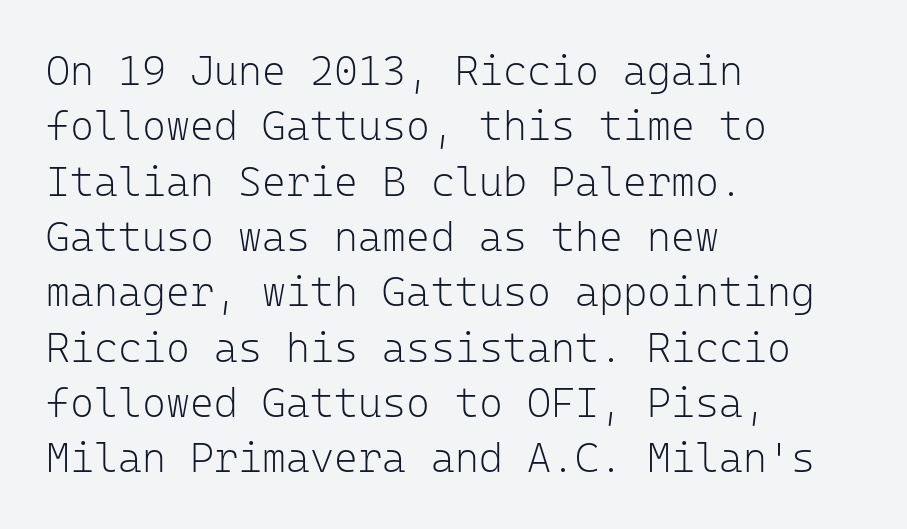
{"serif": "no", "italic": "no", "bold": "no", "weight": "light", "width": "normal", "stroke_contrast": "low", "x_height": "medium", "monospaced": "yes", "underline": "no", "align": "left", "line_spacing": "normal", "line_spacing_ratio": 1.35, "letter_spacing": "normal", "letter_spacing_em": 0.0, "glyph_px": 41}
